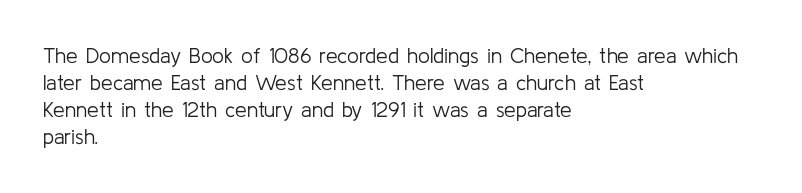
The passage shown is not underscored anywhere. Summary of vertical rhythm: regular, with standard interline spacing. The rag falls on the right side of this text block. Notice how the stems are strictly vertical — no italics here. Vertical stems look standard width or narrower in stroke.
